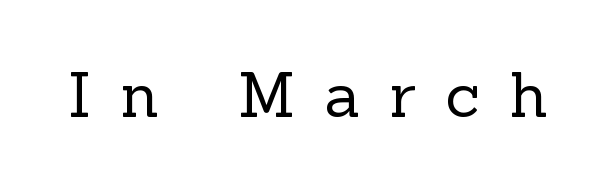
Q: Is the text bold? A: No.
Q: Is the text italic (slanted)? A: No, it is upright.
Q: Is the typeface a serif or a sans-serif typeface? A: Serif.
Q: Is the text underlined? A: No.
Q: Is the spacing between letters normal or unusually wide? A: Unusually wide.
Q: Width (condensed, normal, or wide)? A: Normal.
Q: x-height? A: Medium.
Q: Monospaced? A: No.
